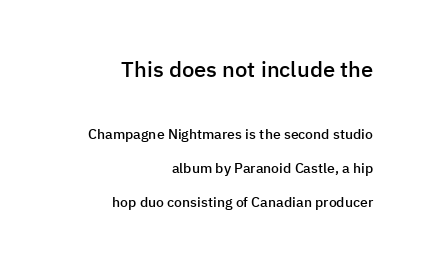
Q: Is the text bold? A: Semi-bold.
Q: Is the text italic (slanted)? A: No, it is upright.
Q: Is the text underlined? A: No.
Q: How is the paragraph aligned? A: Right-aligned.
Q: Is the spacing between letters normal or unusually wide? A: Normal.
Q: Is the spacing between lines tight, normal or loose? A: Loose.
Q: Which block of text is set in a larger size, the first (top) or the second (bottom)? A: The first (top) one.
